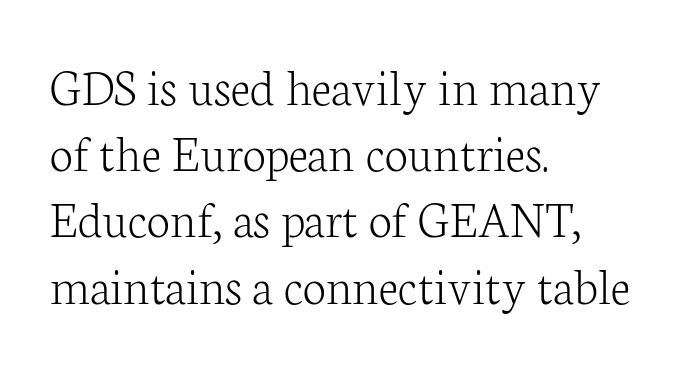
Observe the serifs anchoring each vertical stroke in this sample. The foot of each line stays bare and open. Spacing verdict: proportional, widths tailored to each character. Alignment: flush left. No heavy texture on the line: the type isn't bold.
